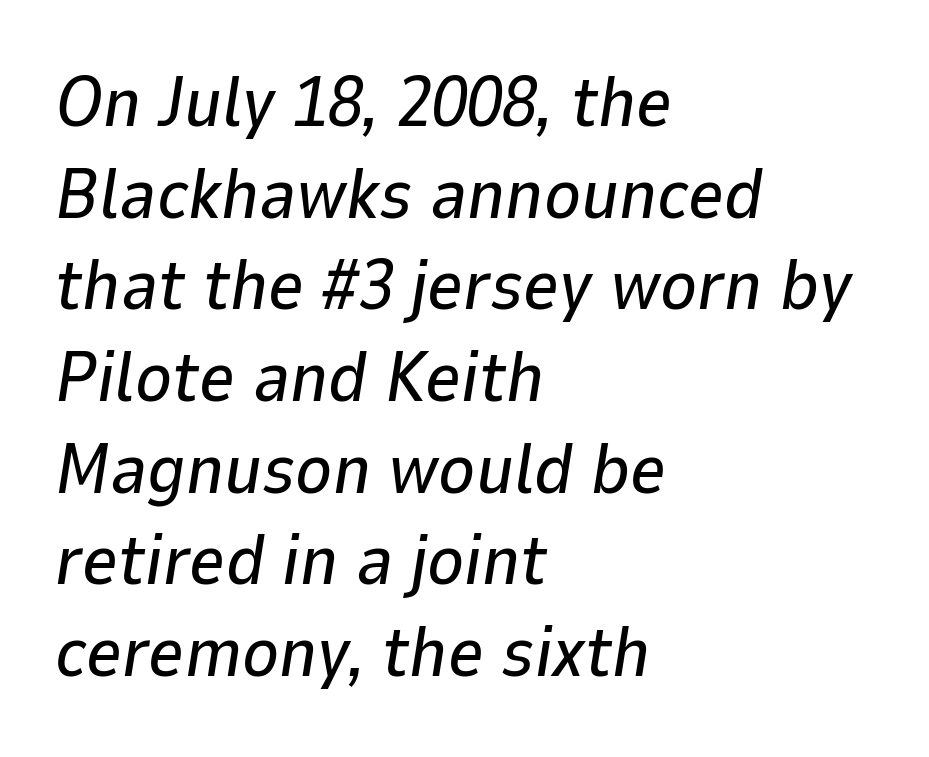
The image shows 70 px text type, italic (leaning right); set left-aligned, normal line spacing (1.31x), normal letter spacing, not underlined; low stroke contrast and a medium x-height.
